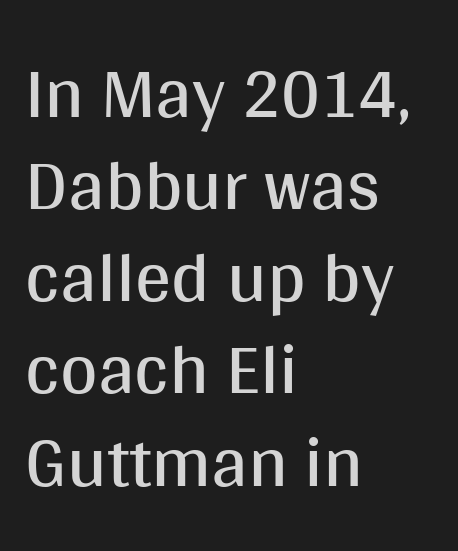
Nobody touched the tracking dial on this one. The designer went with a sans here, leaving each stem footless. Counters stay open thanks to moderate or lighter strokes. This sample keeps an unexceptional amount of space between lines. The passage shown is typed in a proportional face where columns would drift.
